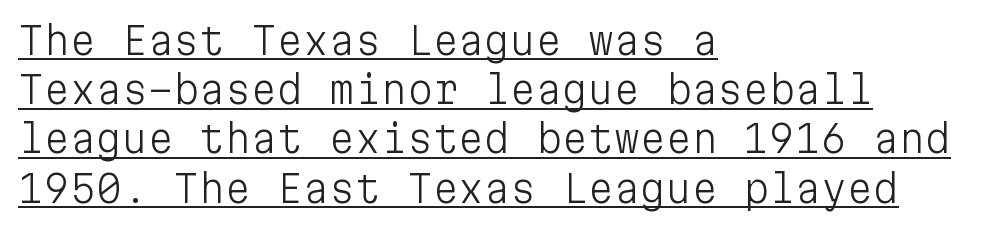
Q: Is the text bold? A: No.
Q: Is the text italic (slanted)? A: No, it is upright.
Q: Is the typeface a serif or a sans-serif typeface? A: Sans-serif.
Q: Is the text underlined? A: Yes.
Q: How is the paragraph aligned? A: Left-aligned.
Q: Is the spacing between letters normal or unusually wide? A: Normal.
Q: Is the spacing between lines tight, normal or loose? A: Normal.
Q: Width (condensed, normal, or wide)? A: Normal.
Q: Stroke contrast? A: Low.
Q: x-height? A: Medium.
Q: Monospaced? A: Yes.
